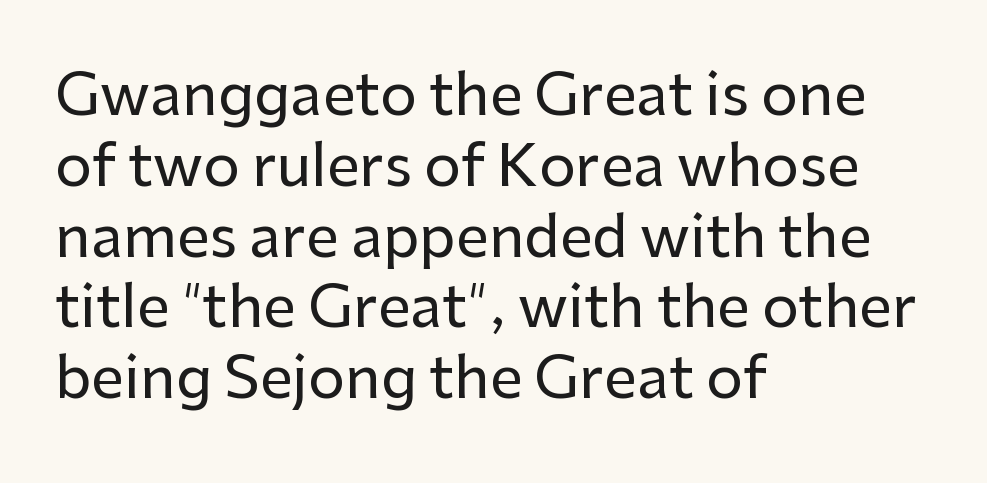
{"serif": "no", "italic": "no", "width": "normal", "stroke_contrast": "low", "x_height": "medium", "monospaced": "no", "underline": "no", "align": "left", "line_spacing_ratio": 1.22, "letter_spacing": "normal", "letter_spacing_em": 0.0, "glyph_px": 58}
